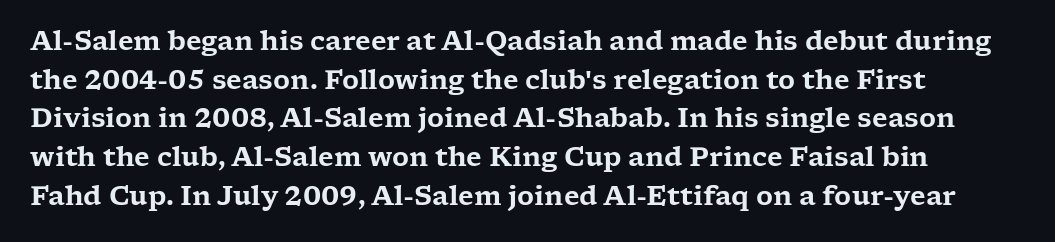
Q: Is the text italic (slanted)? A: No, it is upright.
Q: Is the text underlined? A: No.
Q: Is the spacing between letters normal or unusually wide? A: Normal.
Q: Is the spacing between lines tight, normal or loose? A: Normal.
